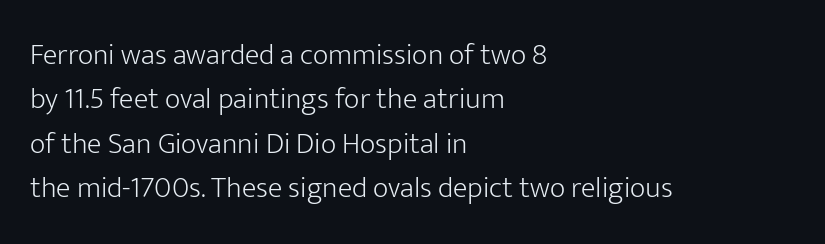
Q: Is the text bold? A: No.
Q: Is the text italic (slanted)? A: No, it is upright.
Q: Is the typeface a serif or a sans-serif typeface? A: Sans-serif.
Q: Is the text underlined? A: No.
Q: How is the paragraph aligned? A: Left-aligned.
Q: Is the spacing between letters normal or unusually wide? A: Normal.
Q: Is the spacing between lines tight, normal or loose? A: Normal.
Q: Width (condensed, normal, or wide)? A: Normal.
Q: Stroke contrast? A: Low.
Q: x-height? A: Medium.
Q: Monospaced? A: No.
